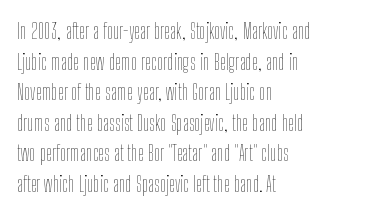
Here the glyphs are tracked normally, forming tight word shapes. This sample keeps an unexceptional amount of space between lines. Every character sits straight up, as roman type does. Each stroke keeps to a modest, everyday thickness or less. This rendering uses left alignment, leaving the right contour irregular. Descenders are the only things crossing below the line.
